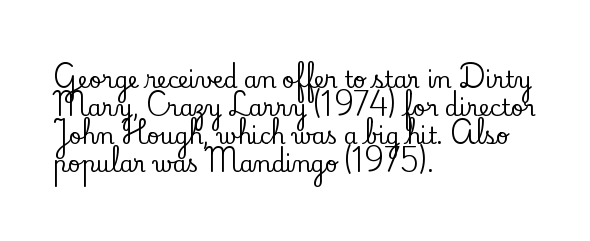
The image shows 22 px text type, upright; set left-aligned, normal line spacing (1.28x), normal letter spacing, not underlined.
